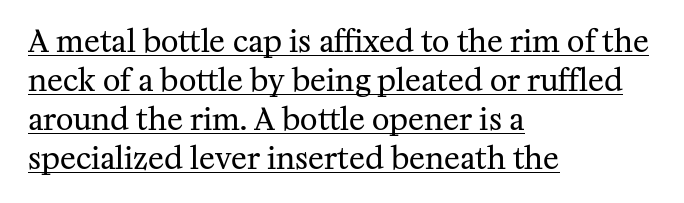
{"serif": "yes", "italic": "no", "bold": "no", "weight": "regular", "width": "normal", "stroke_contrast": "medium", "x_height": "medium", "monospaced": "no", "underline": "yes", "align": "left", "line_spacing": "normal", "line_spacing_ratio": 1.3, "letter_spacing": "normal", "letter_spacing_em": 0.0, "glyph_px": 30}
